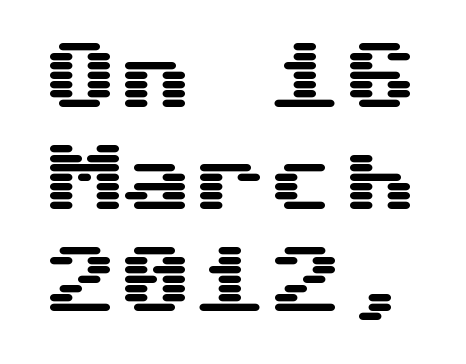
The image shows 75 px wide sans-serif type, upright; set normal line spacing (1.36x), normal letter spacing, not underlined; medium stroke contrast and a medium x-height.
